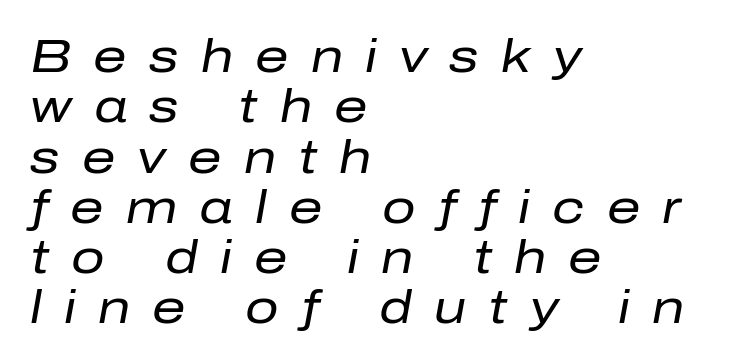
The image shows 47 px regular-weight type, italic (leaning right); set left-aligned, tight line spacing (1.07x), unusually wide letter spacing (+0.47 em), not underlined; low stroke contrast and a medium x-height.
